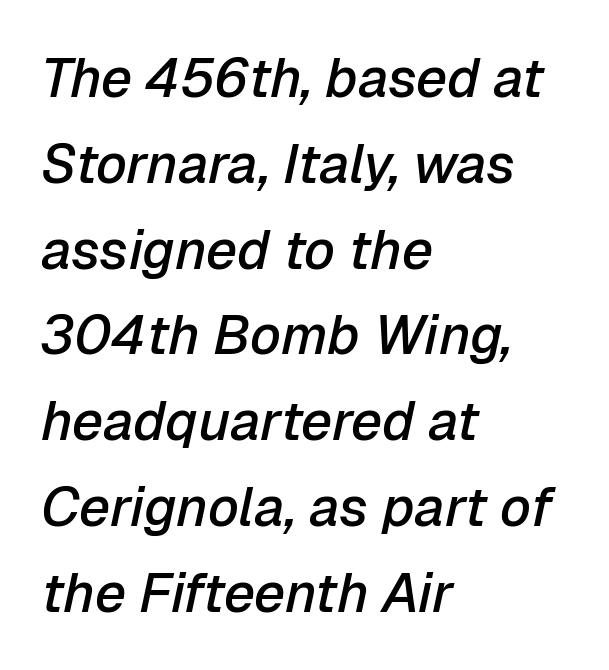
Here the designer chose a conventional face with non-uniform glyph widths. Successive baselines arrive at the customary interval. A bit beefed up — I'd call it semibold rather than bold. Letters rest on an invisible, unmarked baseline. Visually the block forms a straight wall on the left and a jagged coastline on the right. Students, note that the glyphs here touch the page at normal intervals.
